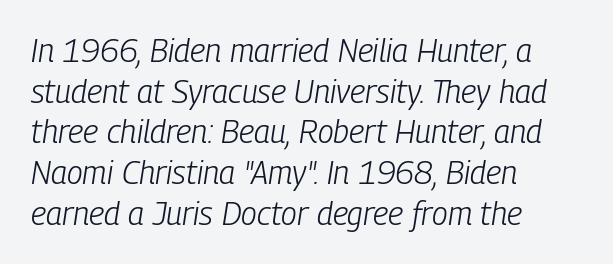
Q: Is the text bold? A: No.
Q: Is the text italic (slanted)? A: Yes, it leans right by about 9 degrees.
Q: Is the text underlined? A: No.
Q: How is the paragraph aligned? A: Left-aligned.
Q: Is the spacing between letters normal or unusually wide? A: Normal.
Q: Is the spacing between lines tight, normal or loose? A: Normal.
Q: Width (condensed, normal, or wide)? A: Condensed.
Q: Stroke contrast? A: Low.
Q: x-height? A: Medium.
Q: Monospaced? A: No.
